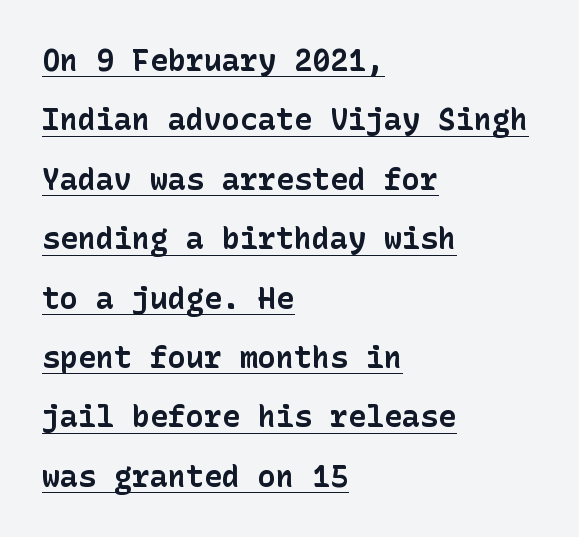
{"serif": "no", "italic": "no", "bold": "yes", "weight": "bold", "width": "normal", "stroke_contrast": "low", "x_height": "medium", "underline": "yes", "align": "left", "line_spacing": "loose", "line_spacing_ratio": 1.98, "letter_spacing": "normal", "letter_spacing_em": 0.0, "glyph_px": 30}
